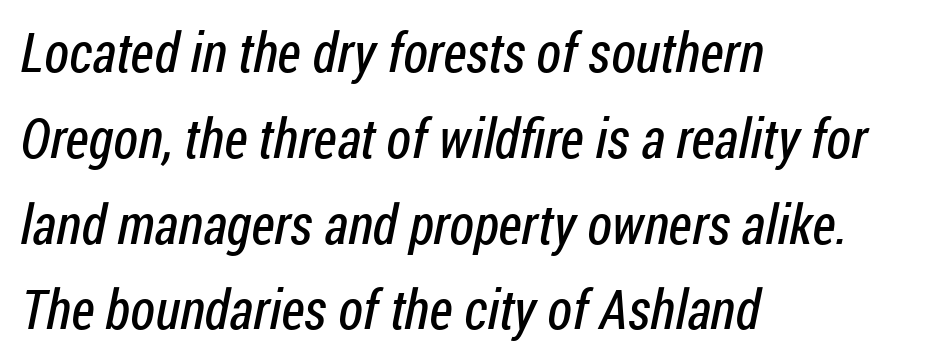
The image shows 55 px regular-weight, condensed sans-serif type; set left-aligned, normal line spacing (1.56x), normal letter spacing, not underlined; low stroke contrast and a medium x-height.
